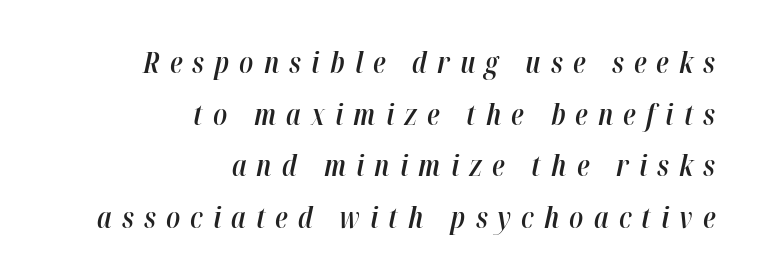
{"italic": "yes", "lean": "right", "slant_degrees": 12, "bold": "semi", "weight": "semibold", "width": "condensed", "stroke_contrast": "high", "x_height": "medium", "monospaced": "no", "underline": "no", "align": "right", "line_spacing_ratio": 1.78, "letter_spacing": "wide", "letter_spacing_em": 0.35, "glyph_px": 29}
